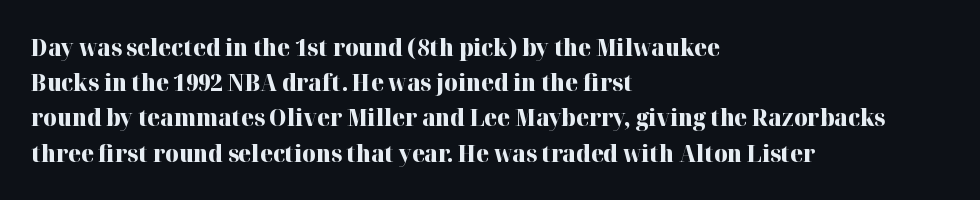
Each new line begins a customary step beneath the previous one. This rendering leaves character spacing at its baseline value. The lettering stays uniformly vertical, giving the passage a roman look. This rendering features lettering with no underline. A student would call this left alignment; a typographer would say flush left, rag right. Is the type bold? Yes — the strokes are clearly thick and heavy.
